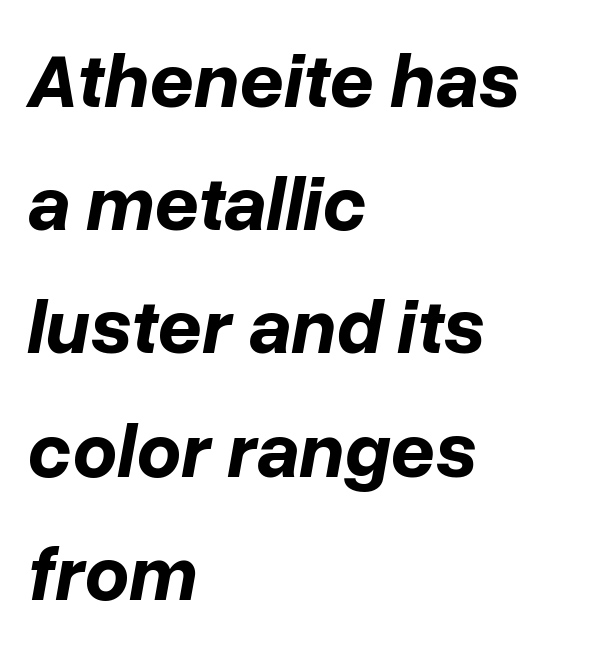
{"italic": "yes", "lean": "right", "slant_degrees": 10, "bold": "yes", "weight": "bold", "width": "normal", "stroke_contrast": "low", "x_height": "medium", "monospaced": "no", "underline": "no", "align": "left", "line_spacing": "normal", "line_spacing_ratio": 1.58, "letter_spacing": "normal", "letter_spacing_em": 0.0, "glyph_px": 78}
